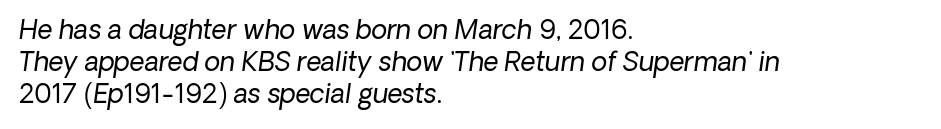
{"italic": "yes", "lean": "right", "slant_degrees": 8, "bold": "no", "underline": "no", "align": "left", "line_spacing_ratio": 1.23, "letter_spacing": "normal", "letter_spacing_em": 0.0, "glyph_px": 26}
